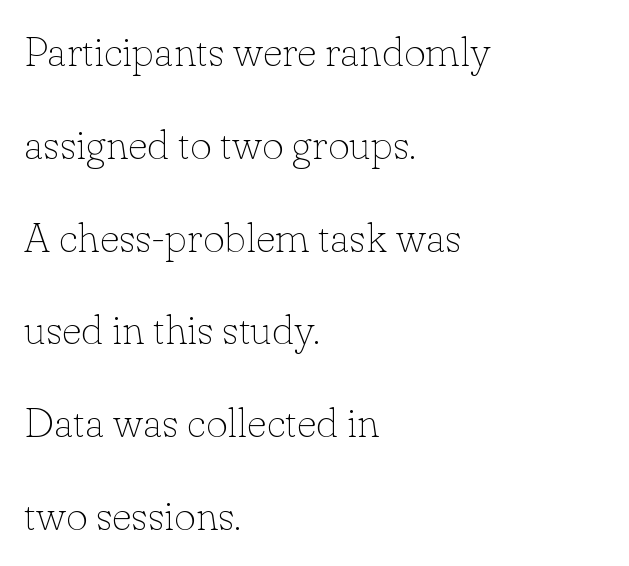
Q: Is the text bold? A: No.
Q: Is the text italic (slanted)? A: No, it is upright.
Q: Is the typeface a serif or a sans-serif typeface? A: Serif.
Q: Is the text underlined? A: No.
Q: How is the paragraph aligned? A: Left-aligned.
Q: Is the spacing between letters normal or unusually wide? A: Normal.
Q: Is the spacing between lines tight, normal or loose? A: Loose.
Q: Width (condensed, normal, or wide)? A: Normal.
Q: Stroke contrast? A: Low.
Q: x-height? A: Small.
Q: Monospaced? A: No.
